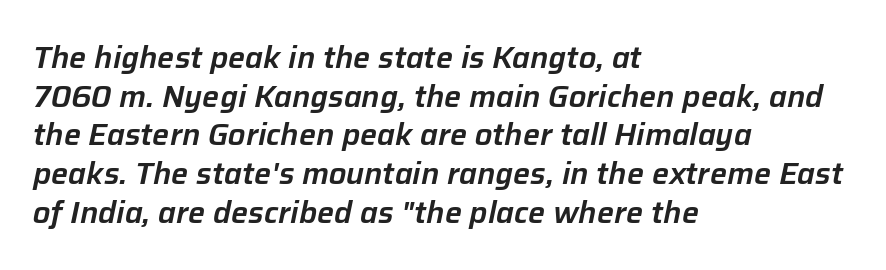
{"italic": "yes", "lean": "right", "slant_degrees": 12, "width": "normal", "stroke_contrast": "low", "x_height": "medium", "monospaced": "no", "underline": "no", "align": "left", "line_spacing": "normal", "line_spacing_ratio": 1.29, "letter_spacing": "normal", "letter_spacing_em": 0.0, "glyph_px": 30}
